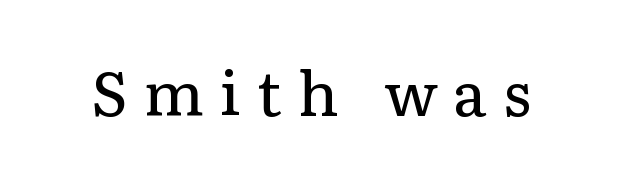
{"serif": "yes", "italic": "no", "bold": "no", "weight": "regular", "width": "normal", "stroke_contrast": "low", "x_height": "medium", "monospaced": "no", "underline": "no", "letter_spacing": "wide", "letter_spacing_em": 0.26, "glyph_px": 62}
